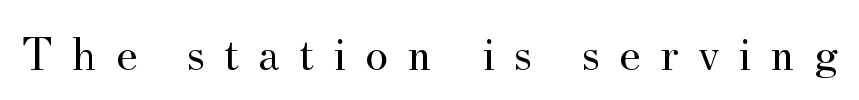
Q: Is the text bold? A: No.
Q: Is the text italic (slanted)? A: No, it is upright.
Q: Is the typeface a serif or a sans-serif typeface? A: Serif.
Q: Is the text underlined? A: No.
Q: Is the spacing between letters normal or unusually wide? A: Unusually wide.
Q: Width (condensed, normal, or wide)? A: Normal.
Q: Stroke contrast? A: Medium.
Q: x-height? A: Small.
Q: Monospaced? A: No.
